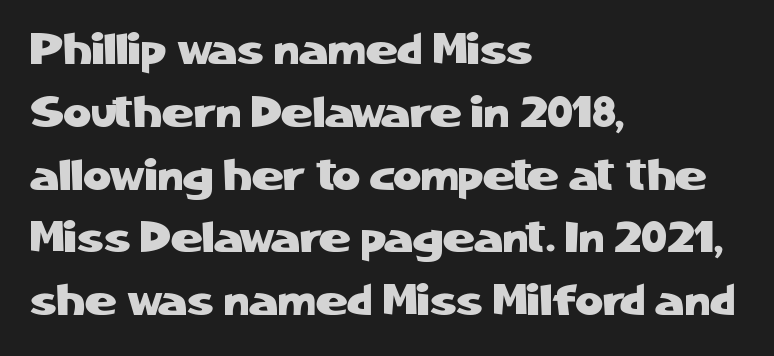
{"serif": "no", "italic": "no", "width": "normal", "stroke_contrast": "low", "x_height": "medium", "monospaced": "no", "underline": "no", "align": "left", "line_spacing": "normal", "line_spacing_ratio": 1.46, "letter_spacing": "normal", "letter_spacing_em": 0.0, "glyph_px": 43}
